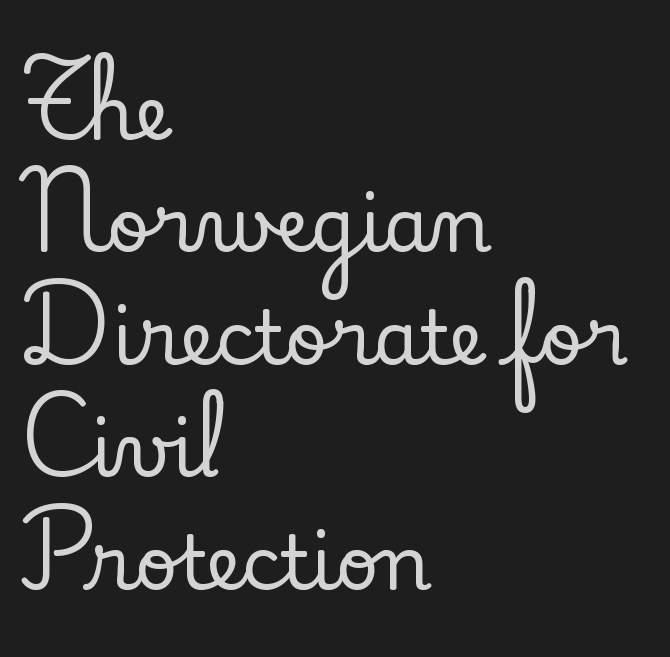
This is serif lettering, the kind often seen in printed books. The gaps between neighbouring characters are ordinary and unremarkable. The lettering holds an erect, upright posture throughout. Character widths vary here, with narrow letters taking less room than wide ones.
